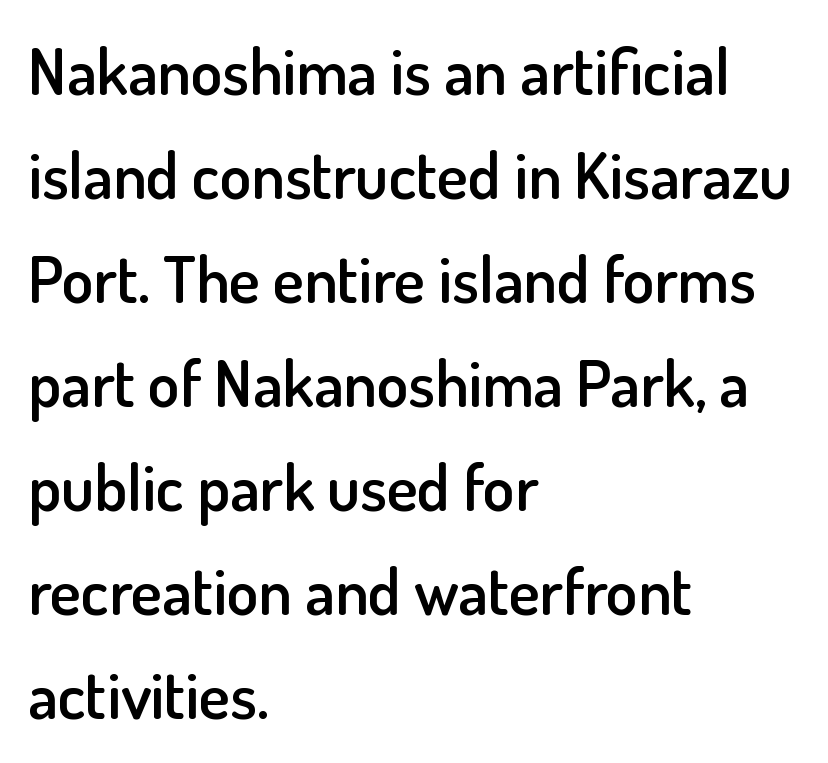
{"serif": "no", "italic": "no", "bold": "semi", "weight": "semibold", "width": "normal", "stroke_contrast": "low", "x_height": "small", "monospaced": "no", "underline": "no", "align": "left", "line_spacing": "normal", "line_spacing_ratio": 1.6, "letter_spacing": "normal", "letter_spacing_em": 0.0, "glyph_px": 65}
